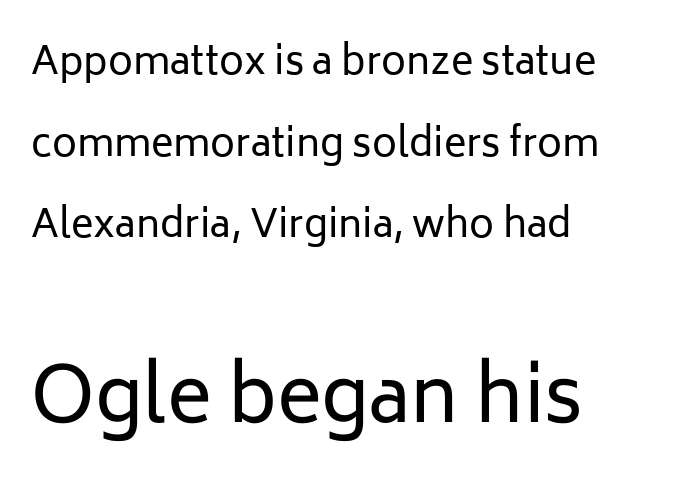
Q: Is the text bold? A: No.
Q: Is the text italic (slanted)? A: No, it is upright.
Q: Is the typeface a serif or a sans-serif typeface? A: Sans-serif.
Q: Is the text underlined? A: No.
Q: How is the paragraph aligned? A: Left-aligned.
Q: Is the spacing between letters normal or unusually wide? A: Normal.
Q: Is the spacing between lines tight, normal or loose? A: Loose.
Q: Which block of text is set in a larger size, the first (top) or the second (bottom)? A: The second (bottom) one.
Q: Width (condensed, normal, or wide)? A: Normal.
Q: Stroke contrast? A: Low.
Q: x-height? A: Medium.
Q: Monospaced? A: No.
